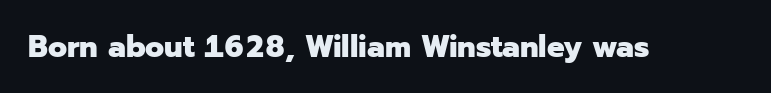
Q: Is the text bold? A: Yes.
Q: Is the text italic (slanted)? A: No, it is upright.
Q: Is the typeface a serif or a sans-serif typeface? A: Sans-serif.
Q: Is the text underlined? A: No.
Q: Is the spacing between letters normal or unusually wide? A: Normal.
Q: Width (condensed, normal, or wide)? A: Normal.
Q: Stroke contrast? A: Low.
Q: x-height? A: Medium.
Q: Monospaced? A: No.
